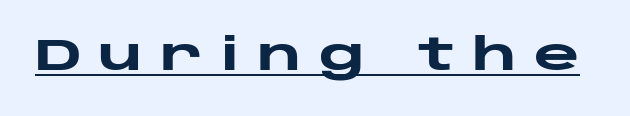
{"serif": "no", "italic": "no", "bold": "yes", "weight": "heavy", "width": "wide", "stroke_contrast": "low", "x_height": "large", "monospaced": "no", "underline": "yes", "letter_spacing": "wide", "letter_spacing_em": 0.39, "glyph_px": 44}
